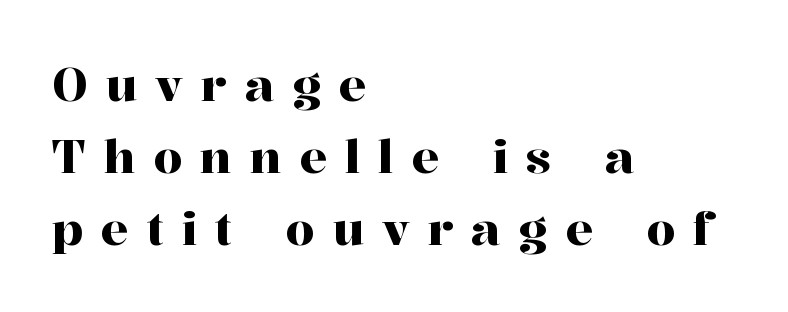
Serifs: yes, visible at the terminals of the letterforms. No word sits above an underline. Is there any slant? The stems are plumb. In terms of letterspacing, this is a distinctly airy, spread setting.
